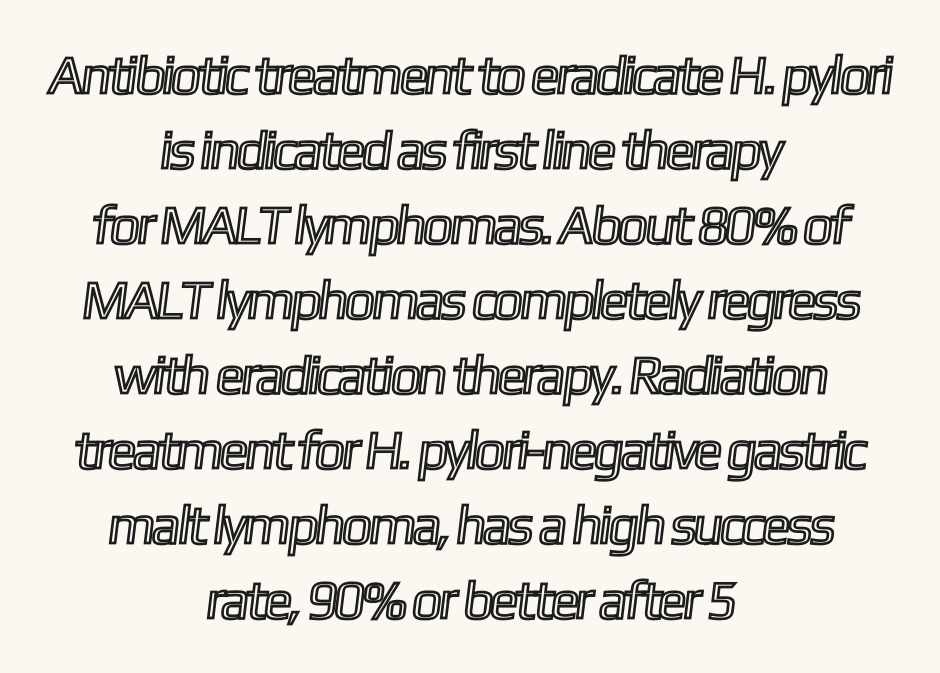
Alignment: centered. Looks like regular typesetting: each glyph gets only the width it needs. The zone under the glyphs is completely vacant. The rows are spaced the way most documents space them. What stands out about the letter spacing? Nothing — it is the standard amount.
